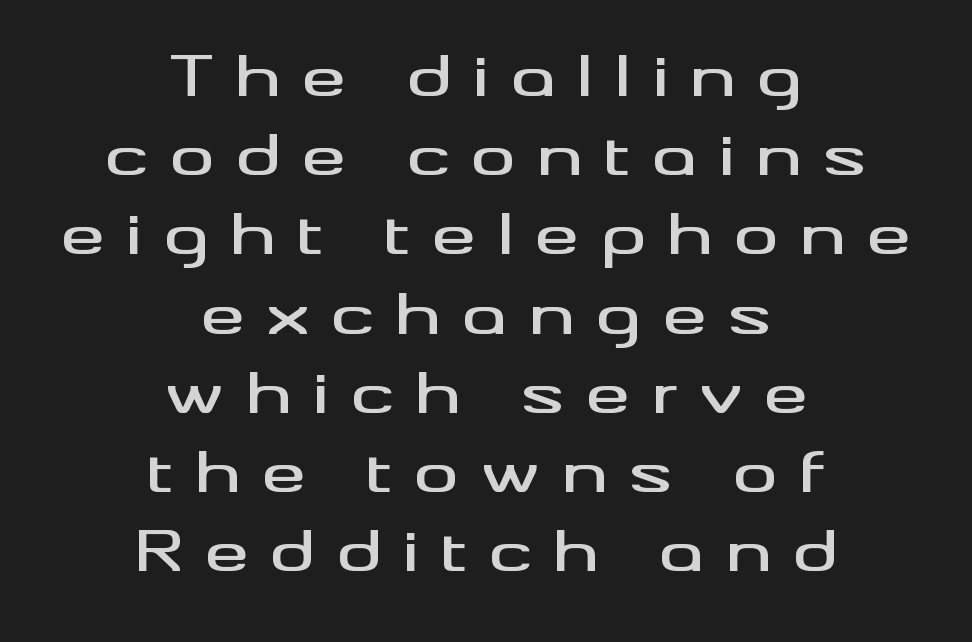
{"serif": "no", "italic": "no", "width": "wide", "stroke_contrast": "medium", "x_height": "small", "monospaced": "no", "underline": "no", "align": "center", "line_spacing": "normal", "line_spacing_ratio": 1.44, "letter_spacing": "wide", "letter_spacing_em": 0.39, "glyph_px": 55}
